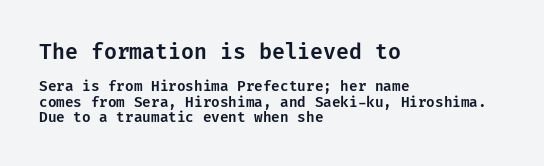
Q: Is the text italic (slanted)? A: No, it is upright.
Q: Is the text underlined? A: No.
Q: How is the paragraph aligned? A: Left-aligned.
Q: Is the spacing between letters normal or unusually wide? A: Normal.
Q: Is the spacing between lines tight, normal or loose? A: Tight.
Q: Which block of text is set in a larger size, the first (top) or the second (bottom)? A: The first (top) one.
